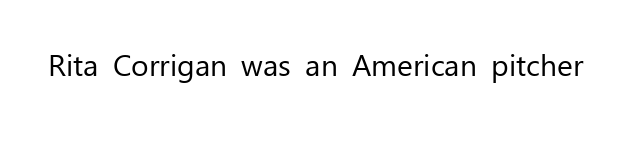
The image shows 30 px regular-weight sans-serif type, upright; set normal letter spacing, not underlined; low stroke contrast and a medium x-height.
